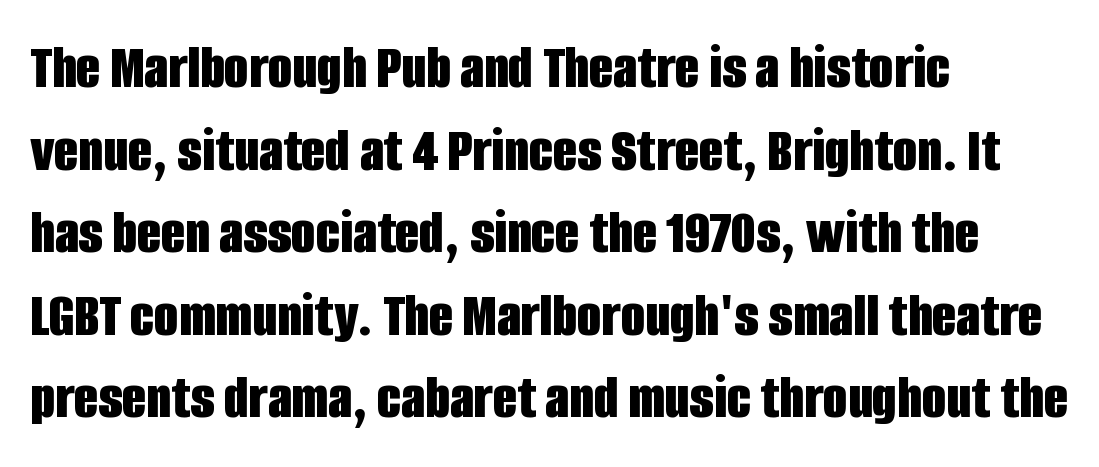
The face used here is proportionally spaced, like ordinary book or web type. Notice how the stems are strictly vertical — no italics here. Short note: letters normally spaced. Check under the words: just untouched page. Quick note: interline space is typical. The glyphs have the mass of a bold cut.
